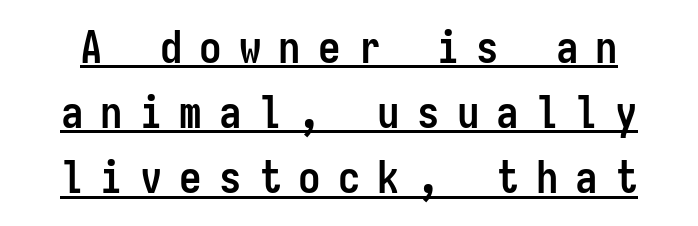
The image shows 45 px semibold, condensed sans-serif type, upright, monospaced; set normal line spacing (1.45x), unusually wide letter spacing (+0.38 em), underlined; low stroke contrast and a medium x-height.
